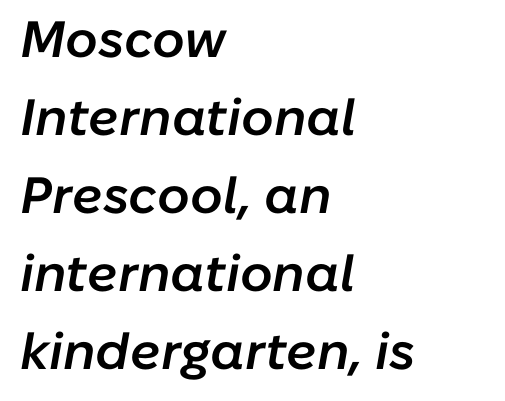
{"italic": "yes", "lean": "right", "slant_degrees": 10, "bold": "semi", "weight": "semibold", "width": "normal", "stroke_contrast": "low", "x_height": "medium", "monospaced": "no", "underline": "no", "align": "left", "line_spacing": "normal", "line_spacing_ratio": 1.53, "letter_spacing": "normal", "letter_spacing_em": 0.0, "glyph_px": 51}
